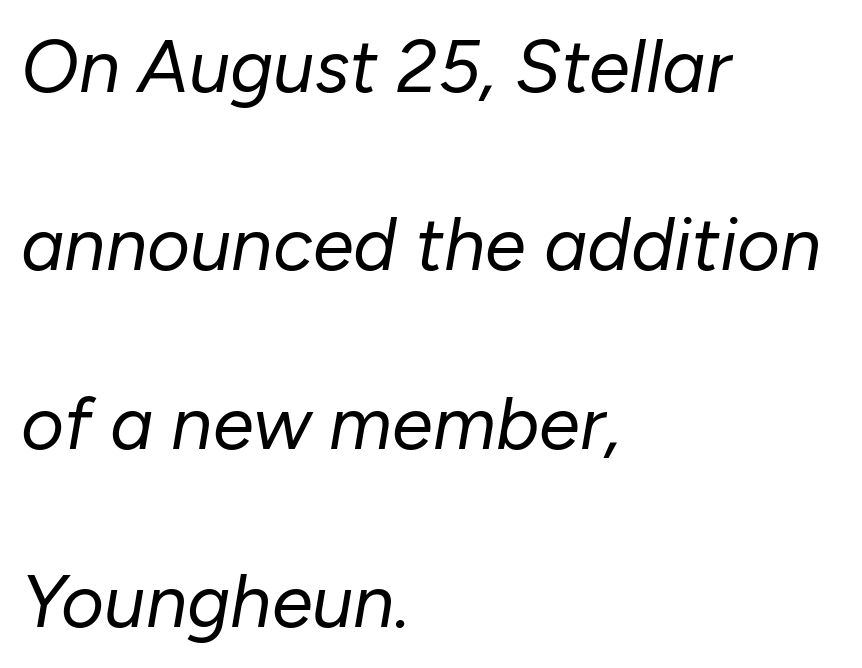
Q: Is the text bold? A: No.
Q: Is the text italic (slanted)? A: Yes, it leans right by about 10 degrees.
Q: Is the text underlined? A: No.
Q: How is the paragraph aligned? A: Left-aligned.
Q: Is the spacing between letters normal or unusually wide? A: Normal.
Q: Is the spacing between lines tight, normal or loose? A: Loose.
Q: Width (condensed, normal, or wide)? A: Normal.
Q: Stroke contrast? A: Low.
Q: x-height? A: Medium.
Q: Monospaced? A: No.
